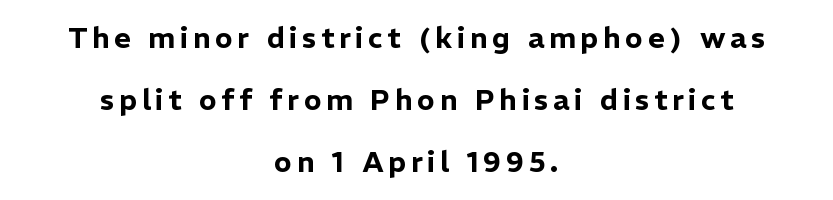
Q: Is the text italic (slanted)? A: No, it is upright.
Q: Is the typeface a serif or a sans-serif typeface? A: Sans-serif.
Q: Is the text underlined? A: No.
Q: How is the paragraph aligned? A: Centered.
Q: Is the spacing between lines tight, normal or loose? A: Loose.
Q: Width (condensed, normal, or wide)? A: Normal.
Q: Stroke contrast? A: Low.
Q: x-height? A: Medium.
Q: Monospaced? A: No.
